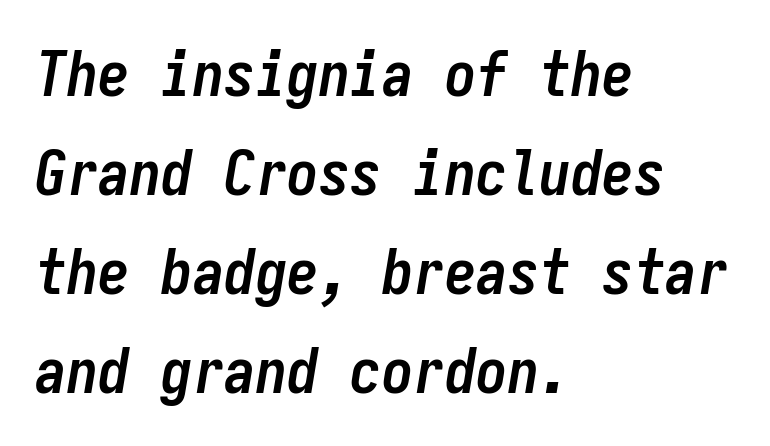
{"italic": "yes", "lean": "right", "slant_degrees": 9, "bold": "yes", "weight": "semibold", "width": "condensed", "stroke_contrast": "low", "x_height": "medium", "monospaced": "yes", "underline": "no", "align": "left", "line_spacing": "normal", "line_spacing_ratio": 1.57, "letter_spacing": "normal", "letter_spacing_em": 0.0, "glyph_px": 63}
